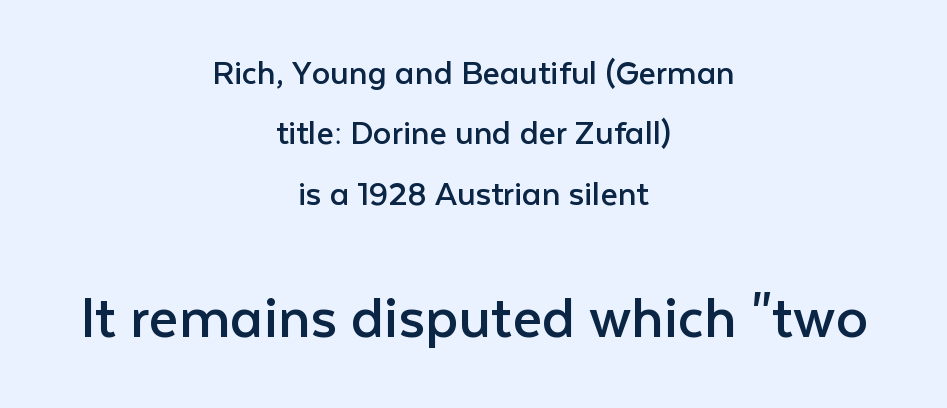
Typesetter's note — lower block bumped up in size, upper block left smaller. Unbolded letterforms with no extra heft. Does the leading feel generous? No, just average. It's the straight-up-and-down kind of type.
